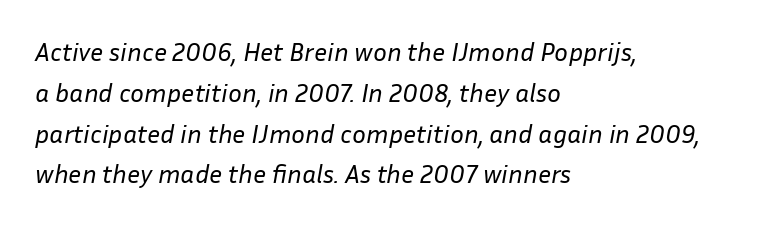
{"italic": "yes", "lean": "right", "slant_degrees": 10, "bold": "no", "underline": "no", "align": "left", "line_spacing": "normal", "line_spacing_ratio": 1.57, "letter_spacing": "normal", "letter_spacing_em": 0.0, "glyph_px": 26}
